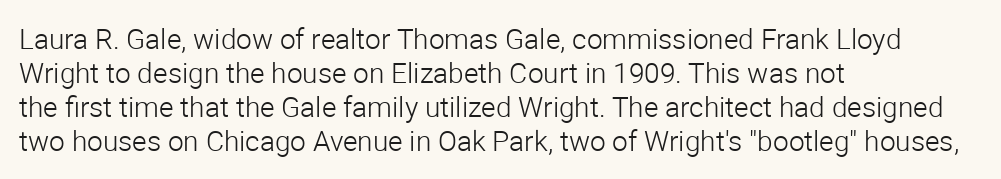
{"serif": "no", "italic": "no", "bold": "no", "weight": "light", "width": "normal", "stroke_contrast": "low", "x_height": "medium", "monospaced": "no", "underline": "no", "align": "left", "line_spacing_ratio": 1.21, "letter_spacing": "normal", "letter_spacing_em": 0.0, "glyph_px": 28}
